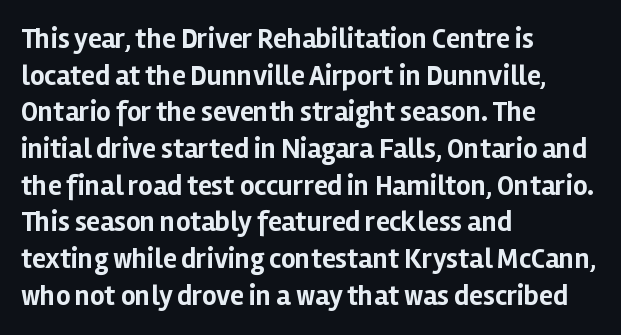
The image shows 28 px bold sans-serif type, upright; set left-aligned, normal line spacing (1.31x), normal letter spacing, not underlined; low stroke contrast and a medium x-height.
